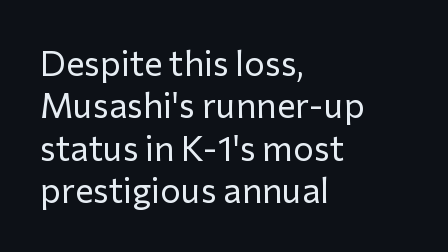
Q: Is the text bold? A: No.
Q: Is the text italic (slanted)? A: No, it is upright.
Q: Is the typeface a serif or a sans-serif typeface? A: Sans-serif.
Q: Is the text underlined? A: No.
Q: How is the paragraph aligned? A: Left-aligned.
Q: Is the spacing between letters normal or unusually wide? A: Normal.
Q: Width (condensed, normal, or wide)? A: Normal.
Q: Stroke contrast? A: Low.
Q: x-height? A: Medium.
Q: Monospaced? A: No.
